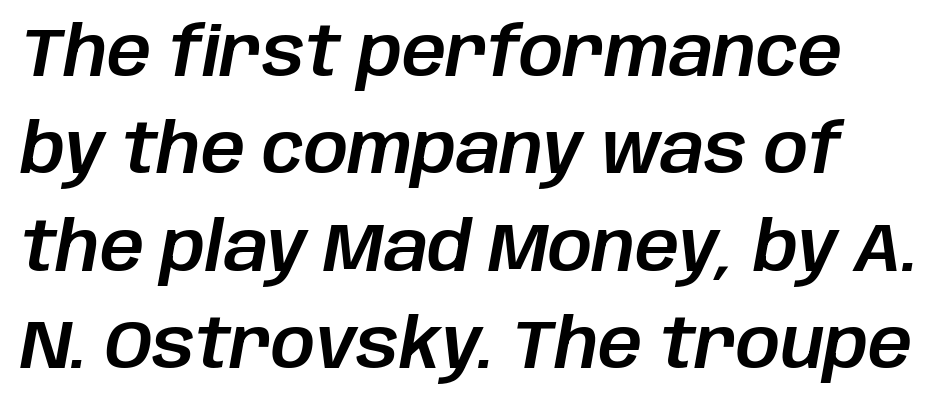
The image shows 69 px text type, italic (leaning right); set normal line spacing (1.41x), normal letter spacing, not underlined; low stroke contrast and a large x-height.
